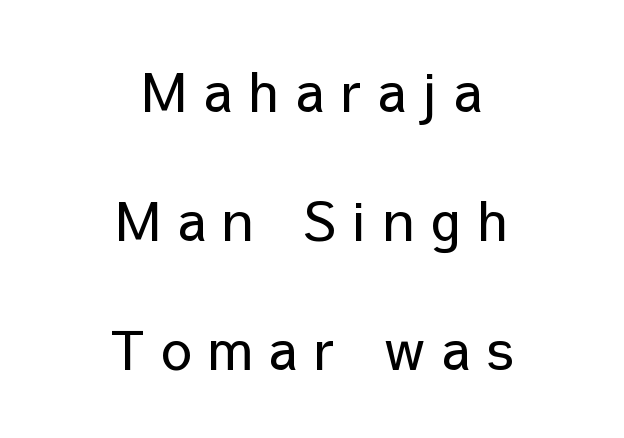
The rendering positions every line midway between the sides. The letters advance in unequal steps, a hallmark of proportional type. The letterforms sit at book weight or below. What kind of face is this? One without serifs — a sans.
